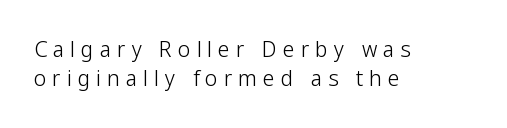
{"italic": "no", "bold": "no", "underline": "no", "align": "left", "line_spacing": "normal", "line_spacing_ratio": 1.39, "letter_spacing": "wide", "letter_spacing_em": 0.29, "glyph_px": 21}
